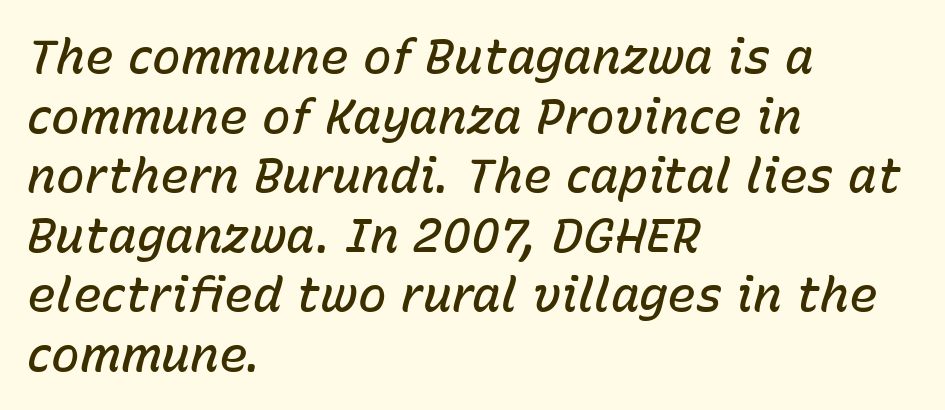
{"italic": "yes", "lean": "right", "slant_degrees": 15, "bold": "semi", "weight": "semibold", "width": "normal", "stroke_contrast": "low", "x_height": "medium", "monospaced": "no", "underline": "no", "align": "left", "line_spacing_ratio": 1.24, "letter_spacing": "normal", "letter_spacing_em": 0.0, "glyph_px": 48}
